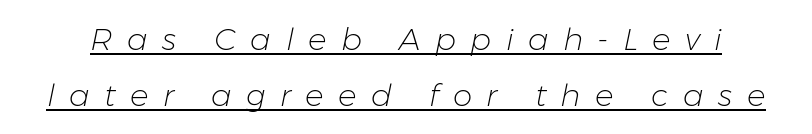
Q: Is the text bold? A: No.
Q: Is the text italic (slanted)? A: Yes, it leans right by about 11 degrees.
Q: Is the text underlined? A: Yes.
Q: Is the spacing between letters normal or unusually wide? A: Unusually wide.
Q: Width (condensed, normal, or wide)? A: Normal.
Q: Stroke contrast? A: Low.
Q: x-height? A: Medium.
Q: Monospaced? A: No.
